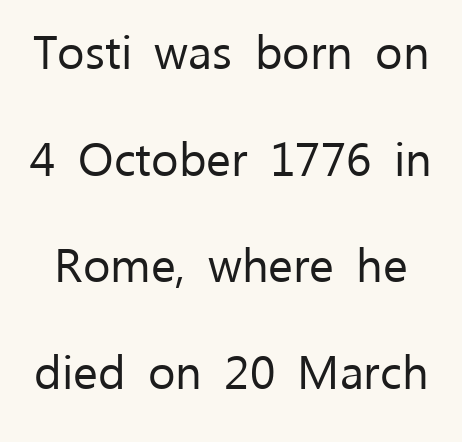
The image shows 47 px regular-weight sans-serif type, upright; set loose line spacing (2.27x), normal letter spacing, not underlined; low stroke contrast and a medium x-height.
